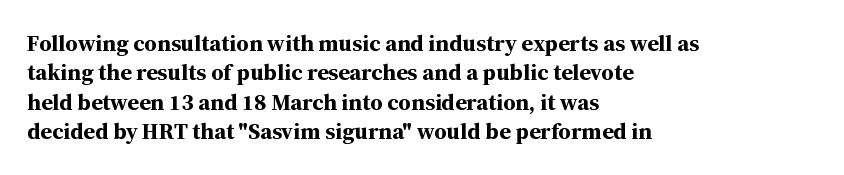
In terms of posture, this sample is upright. Whoever set this chose a conventional vertical rhythm. The space directly below the letters is spotless. A typesetter would call this zero additional tracking.
